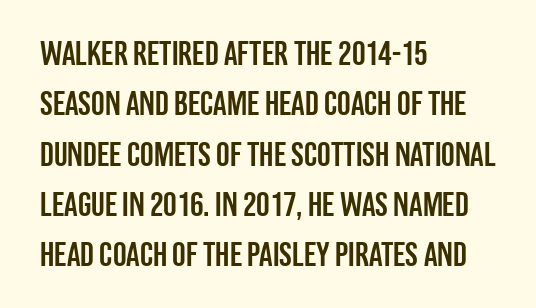
Q: Is the text italic (slanted)? A: No, it is upright.
Q: Is the typeface a serif or a sans-serif typeface? A: Sans-serif.
Q: Is the text underlined? A: No.
Q: How is the paragraph aligned? A: Left-aligned.
Q: Is the spacing between letters normal or unusually wide? A: Normal.
Q: Is the spacing between lines tight, normal or loose? A: Normal.
Q: Width (condensed, normal, or wide)? A: Condensed.
Q: Stroke contrast? A: Low.
Q: x-height? A: Large.
Q: Monospaced? A: No.
